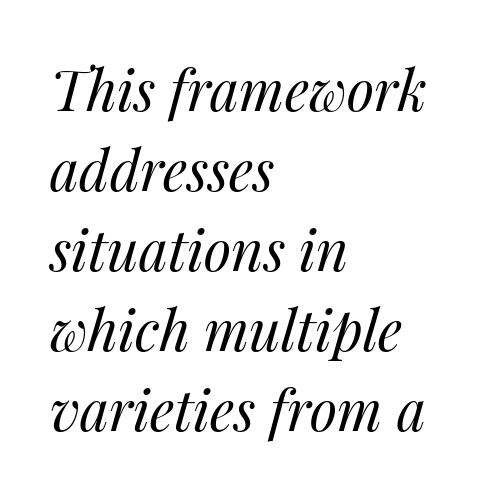
The image shows 56 px regular-weight type, italic (leaning right); set left-aligned, normal line spacing (1.43x), normal letter spacing, not underlined; medium stroke contrast and a medium x-height.
